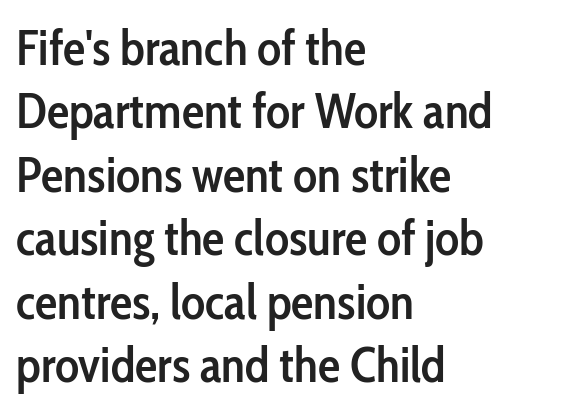
Q: Is the text bold? A: Semi-bold.
Q: Is the text italic (slanted)? A: No, it is upright.
Q: Is the typeface a serif or a sans-serif typeface? A: Sans-serif.
Q: Is the text underlined? A: No.
Q: How is the paragraph aligned? A: Left-aligned.
Q: Is the spacing between letters normal or unusually wide? A: Normal.
Q: Is the spacing between lines tight, normal or loose? A: Normal.
Q: Width (condensed, normal, or wide)? A: Condensed.
Q: Stroke contrast? A: Low.
Q: x-height? A: Medium.
Q: Monospaced? A: No.
